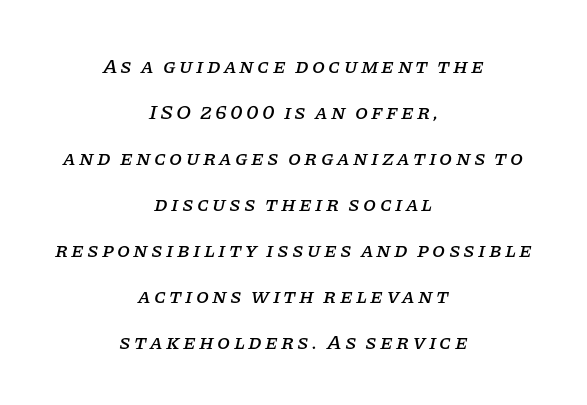
The image shows 21 px text type, italic (leaning right); set centered, loose line spacing (2.19x), not underlined.
